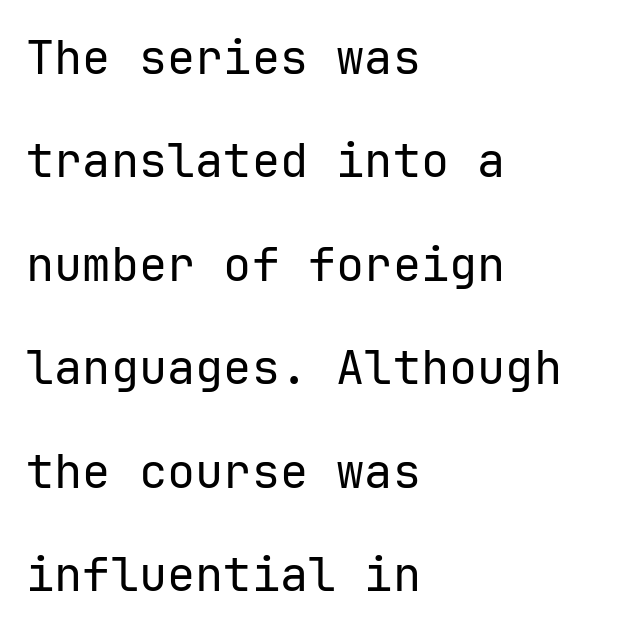
Visually the block forms a straight wall on the left and a jagged coastline on the right. These lines are rendered in a fixed-pitch font. How are the letters spaced? Ordinarily, with no added tracking. Clear beneath every line of the passage. These lines are composed in type without serifs.
